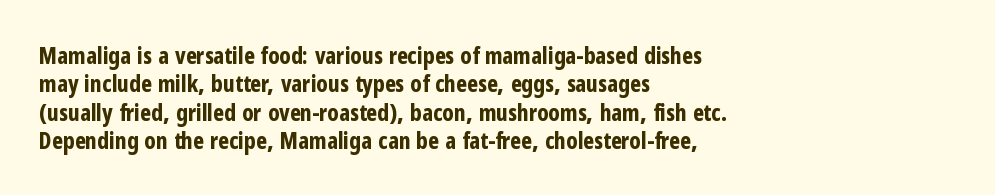
{"italic": "no", "bold": "yes", "underline": "no", "align": "left", "line_spacing_ratio": 1.23, "letter_spacing": "normal", "letter_spacing_em": 0.0, "glyph_px": 23}
